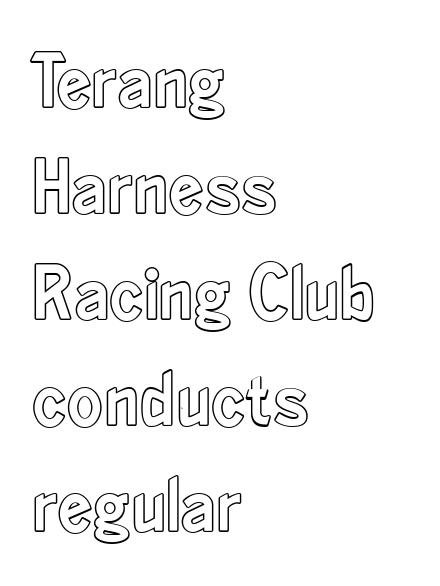
{"italic": "no", "width": "condensed", "x_height": "small", "monospaced": "no", "underline": "no", "align": "left", "line_spacing": "normal", "line_spacing_ratio": 1.36, "letter_spacing": "normal", "letter_spacing_em": 0.0, "glyph_px": 78}
